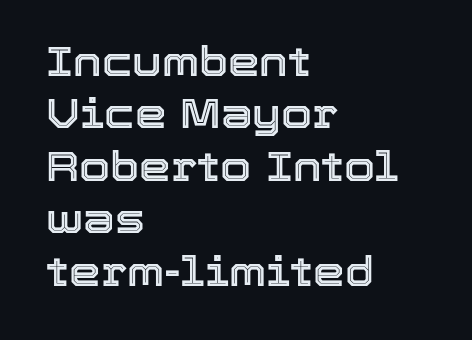
{"italic": "no", "width": "normal", "x_height": "medium", "monospaced": "no", "underline": "no", "align": "left", "line_spacing": "normal", "line_spacing_ratio": 1.31, "letter_spacing": "normal", "letter_spacing_em": 0.0, "glyph_px": 40}
